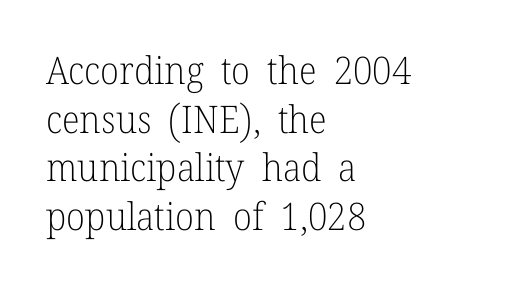
The image shows 38 px light serif type, upright; set left-aligned, normal line spacing (1.28x), normal letter spacing, not underlined; low stroke contrast and a medium x-height.
